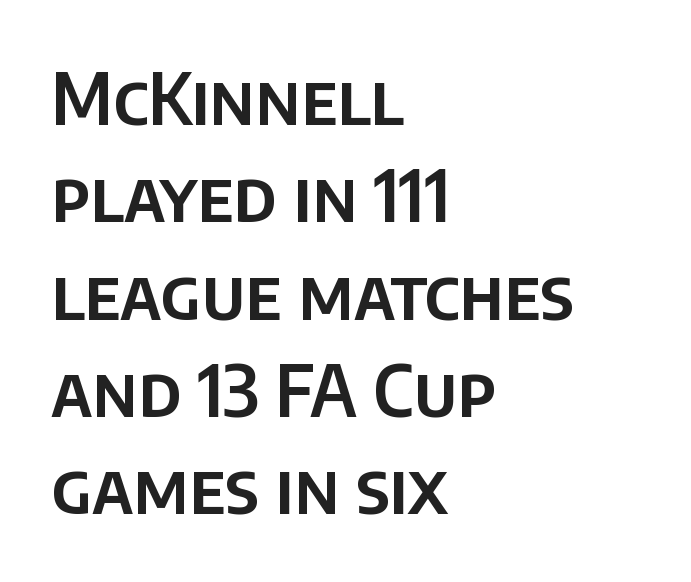
Q: Is the text italic (slanted)? A: No, it is upright.
Q: Is the typeface a serif or a sans-serif typeface? A: Sans-serif.
Q: Is the text underlined? A: No.
Q: How is the paragraph aligned? A: Left-aligned.
Q: Is the spacing between letters normal or unusually wide? A: Normal.
Q: Is the spacing between lines tight, normal or loose? A: Normal.
Q: Width (condensed, normal, or wide)? A: Normal.
Q: Stroke contrast? A: Low.
Q: x-height? A: Large.
Q: Monospaced? A: No.
